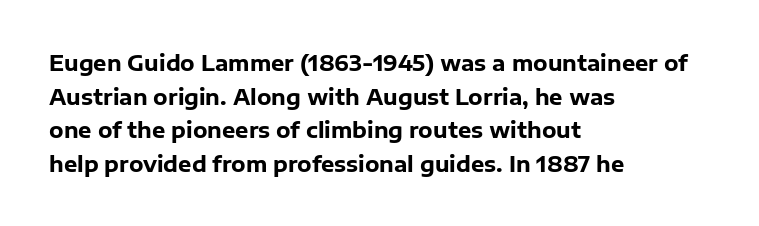
{"italic": "no", "bold": "yes", "underline": "no", "align": "left", "line_spacing": "normal", "line_spacing_ratio": 1.6, "letter_spacing": "normal", "letter_spacing_em": 0.0, "glyph_px": 21}
